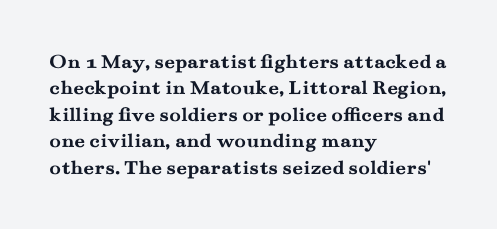
{"italic": "no", "bold": "yes", "underline": "no", "align": "left", "line_spacing": "normal", "line_spacing_ratio": 1.26, "letter_spacing": "normal", "letter_spacing_em": 0.0, "glyph_px": 21}
